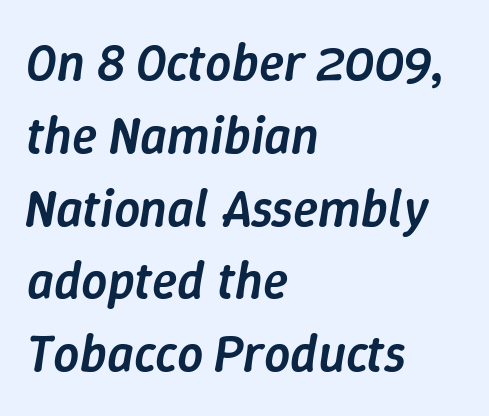
The characters look somewhat weighty, a semibold short of true bold. Nobody touched the tracking dial on this one. Regular leading. Is this a fixed-width face? No — the glyphs have proportional, varying widths. Does the copy run flush right? No — it runs flush left. Anything drawn beneath the words? Only blank space.
